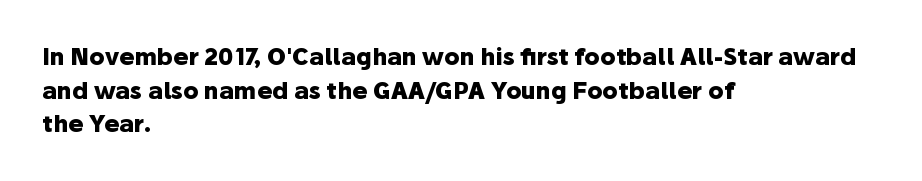
{"italic": "no", "bold": "yes", "underline": "no", "align": "left", "line_spacing": "normal", "line_spacing_ratio": 1.46, "letter_spacing": "normal", "letter_spacing_em": 0.0, "glyph_px": 23}
